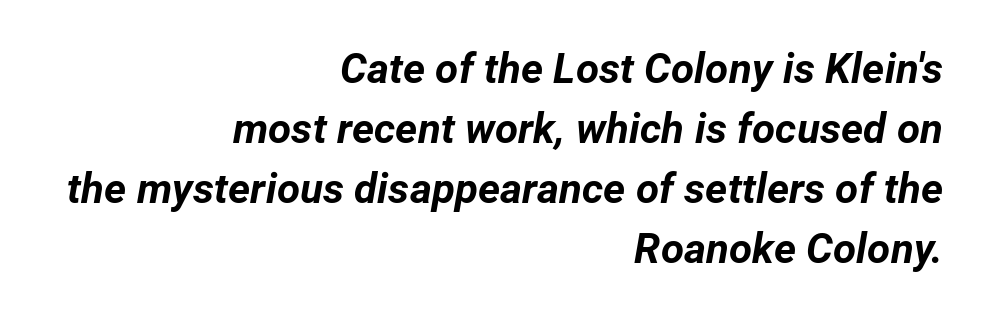
Q: Is the text bold? A: Yes.
Q: Is the text italic (slanted)? A: Yes, it leans right by about 12 degrees.
Q: Is the text underlined? A: No.
Q: How is the paragraph aligned? A: Right-aligned.
Q: Is the spacing between letters normal or unusually wide? A: Normal.
Q: Is the spacing between lines tight, normal or loose? A: Normal.
Q: Width (condensed, normal, or wide)? A: Normal.
Q: Stroke contrast? A: Low.
Q: x-height? A: Medium.
Q: Monospaced? A: No.
